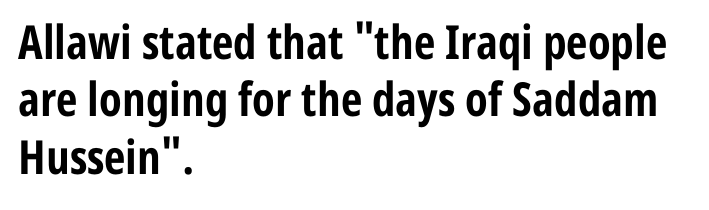
{"serif": "no", "italic": "no", "bold": "yes", "weight": "bold", "width": "condensed", "stroke_contrast": "low", "x_height": "medium", "monospaced": "no", "underline": "no", "align": "left", "line_spacing_ratio": 1.22, "letter_spacing": "normal", "letter_spacing_em": 0.0, "glyph_px": 47}
